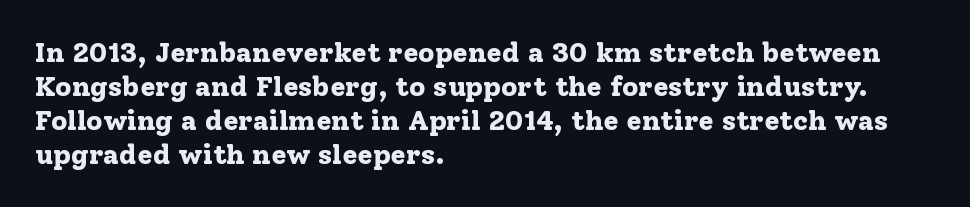
Q: Is the text bold? A: Yes.
Q: Is the text italic (slanted)? A: No, it is upright.
Q: Is the typeface a serif or a sans-serif typeface? A: Serif.
Q: Is the text underlined? A: No.
Q: How is the paragraph aligned? A: Left-aligned.
Q: Is the spacing between letters normal or unusually wide? A: Normal.
Q: Width (condensed, normal, or wide)? A: Normal.
Q: Stroke contrast? A: Low.
Q: x-height? A: Medium.
Q: Monospaced? A: No.
